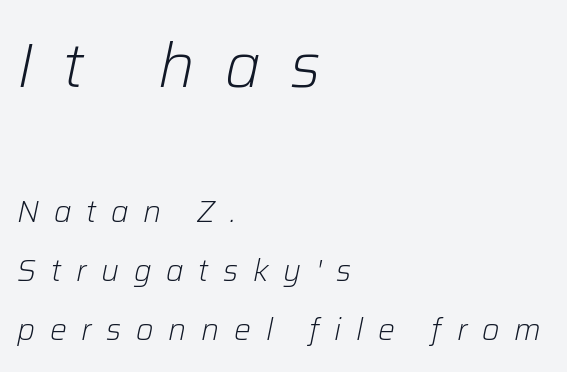
Anything drawn beneath the words? Only blank space. The earlier block is typeset at a bigger size than the later block. The lettering tilts uniformly, giving the passage an italic look. Leading is clearly above the norm, producing a sparse column. Where is the straight margin? On the left.
